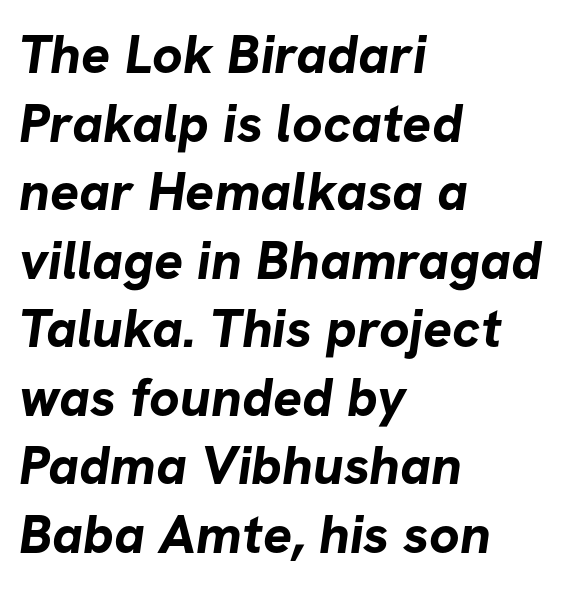
{"serif": "no", "bold": "yes", "weight": "bold", "width": "normal", "stroke_contrast": "low", "x_height": "medium", "monospaced": "no", "underline": "no", "align": "left", "line_spacing": "normal", "line_spacing_ratio": 1.27, "letter_spacing": "normal", "letter_spacing_em": 0.0, "glyph_px": 54}
